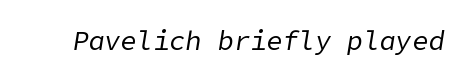
Rendered with sloped, italic letterforms. The strokes carry an ordinary text weight at most. How are the letters spaced? Ordinarily, with no added tracking. The zone under the glyphs is completely vacant.
